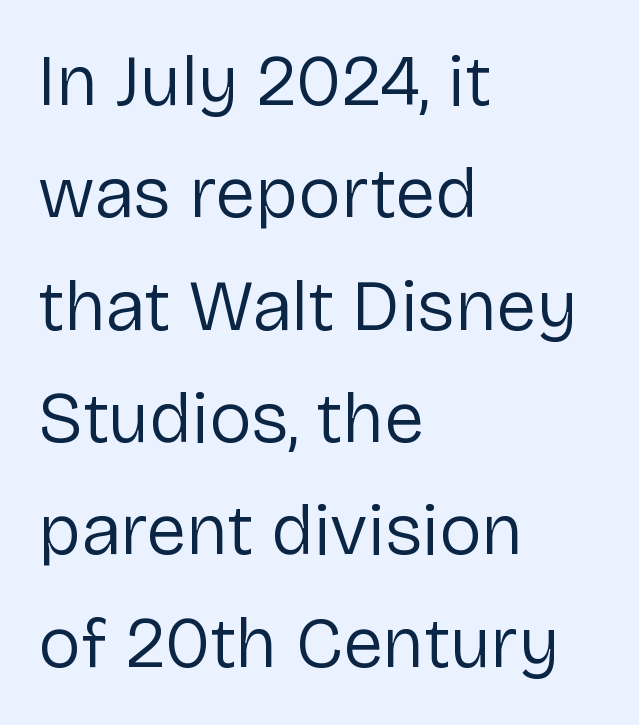
{"serif": "no", "italic": "no", "bold": "no", "weight": "regular", "width": "normal", "stroke_contrast": "low", "x_height": "medium", "monospaced": "no", "underline": "no", "align": "left", "line_spacing": "normal", "line_spacing_ratio": 1.56, "letter_spacing": "normal", "letter_spacing_em": 0.0, "glyph_px": 72}
